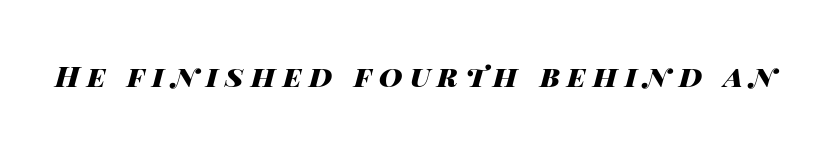
Q: Is the text bold? A: Yes.
Q: Is the text italic (slanted)? A: Yes, it leans right by about 14 degrees.
Q: Is the text underlined? A: No.
Q: Is the spacing between letters normal or unusually wide? A: Unusually wide.
Q: Width (condensed, normal, or wide)? A: Wide.
Q: Stroke contrast? A: High.
Q: x-height? A: Large.
Q: Monospaced? A: No.
